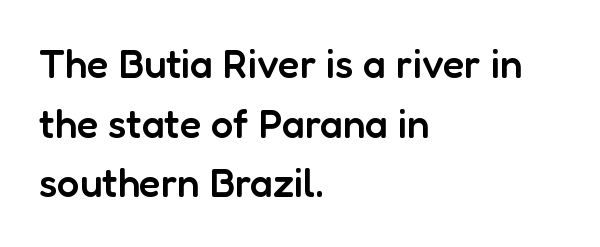
One-word summary of the alignment: left. A typesetter would label this face a sans. Does extra space separate the letters? No, they use regular spacing. Emphasis by weight is partial: semibold. How would I describe the line gaps? Plain and ordinary.
